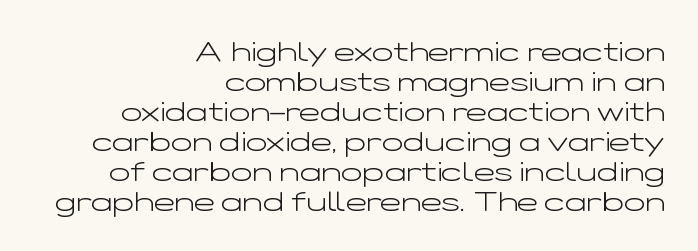
The image shows 28 px light, wide sans-serif type, upright; set right-aligned, tight line spacing (1.07x), normal letter spacing, not underlined; low stroke contrast and a medium x-height.
